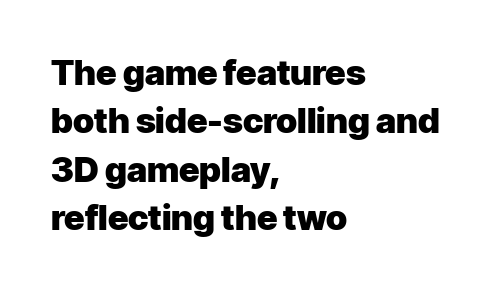
The image shows 35 px heavy sans-serif type, upright; set left-aligned, normal line spacing (1.38x), normal letter spacing, not underlined; low stroke contrast and a medium x-height.
